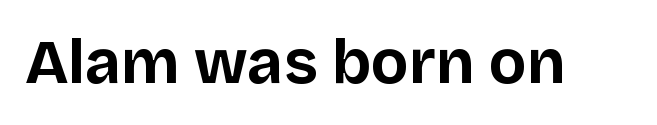
Looks like regular typesetting: each glyph gets only the width it needs. Honestly, there is no underline to notice here at all. The font family rendered here belongs to the sans-serif group. Pretty heavy lettering here — definitely bold.
